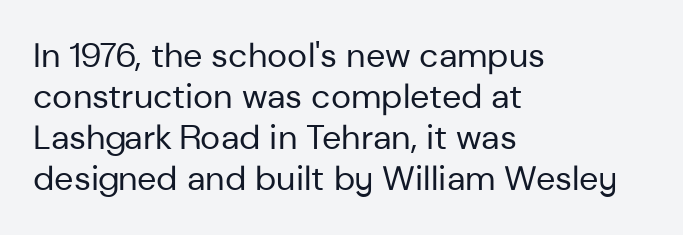
Ink coverage per letter is moderate at most. The paragraph has a hard left edge and a soft right edge. Beneath every word, the page is bare. Nope, no serifs anywhere on these letters. Think of a printed novel: that variable character pitch is what you see here.
